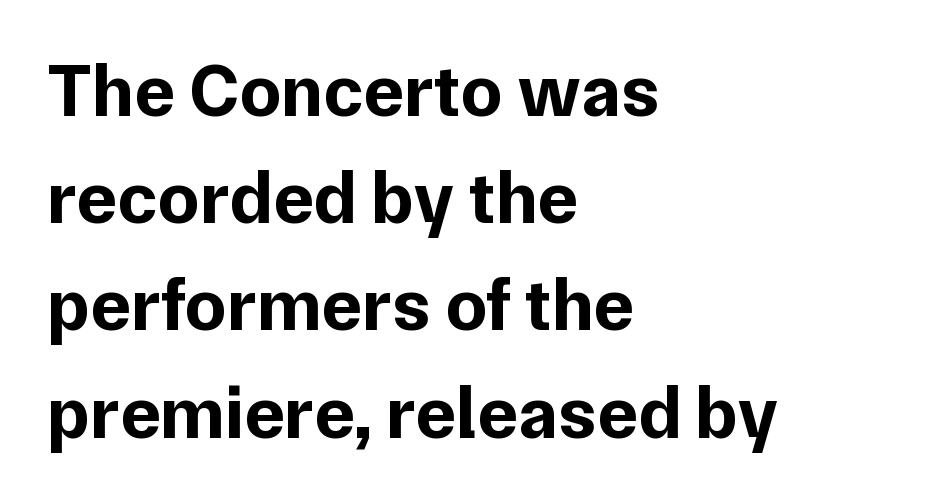
{"serif": "no", "italic": "no", "bold": "yes", "weight": "bold", "width": "normal", "stroke_contrast": "low", "x_height": "medium", "monospaced": "no", "underline": "no", "align": "left", "line_spacing": "normal", "line_spacing_ratio": 1.43, "letter_spacing": "normal", "letter_spacing_em": 0.0, "glyph_px": 75}
